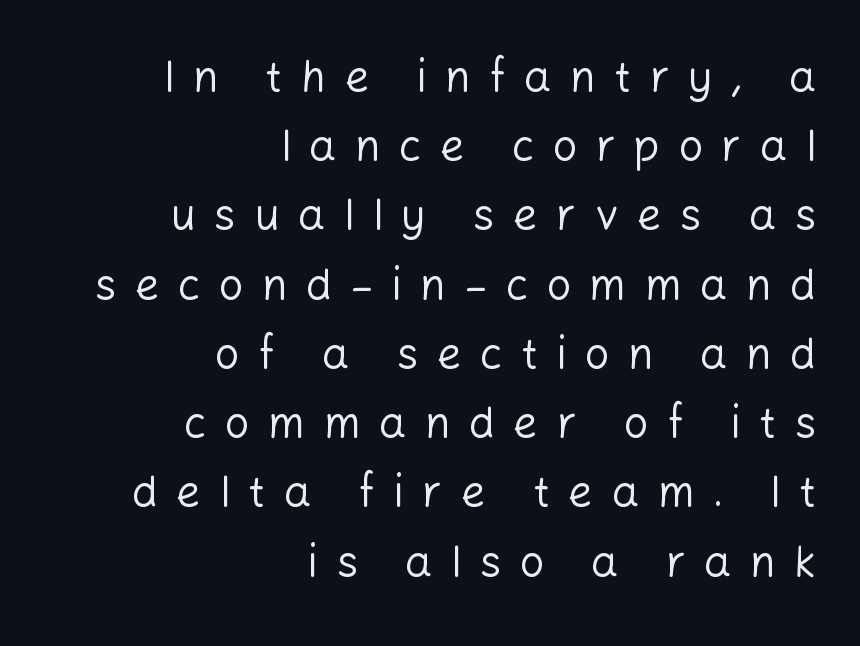
The letterforms sit at book weight or below. Short note: letters widely spaced. Think of a printed novel: that variable character pitch is what you see here. The space beneath each line is pristine and unruled. Serifs: no, the terminals of the letterforms are clean. One glance says typical: line gaps are just what's usual.
